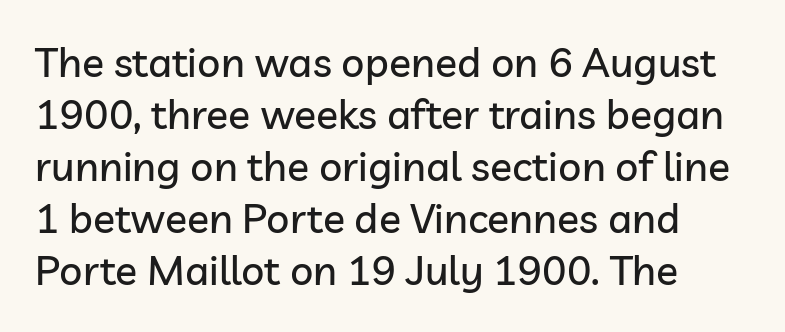
{"serif": "no", "italic": "no", "width": "normal", "stroke_contrast": "low", "x_height": "medium", "monospaced": "no", "underline": "no", "line_spacing": "normal", "line_spacing_ratio": 1.27, "letter_spacing": "normal", "letter_spacing_em": 0.0, "glyph_px": 41}
